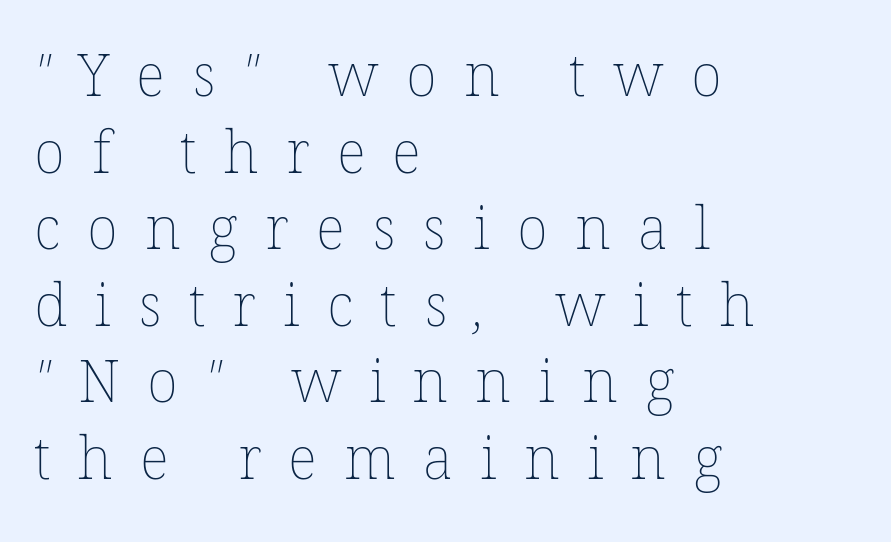
Stems and bowls with no extra thickness — not bold. The passage shown is typed in a proportional face where columns would drift. Glyph-to-glyph distance is far greater than everyday printed text. Each new line begins a customary step beneath the previous one. Horizontally, the lines are justified to the leading edge only. Rule under the text: the space is simply empty.
